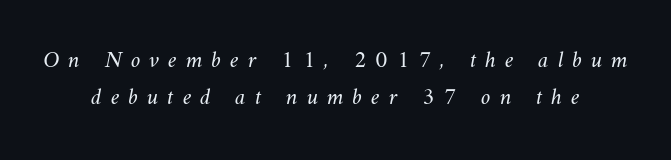
The image shows 24 px text type; set centered, normal line spacing (1.54x), unusually wide letter spacing (+0.37 em), not underlined.
